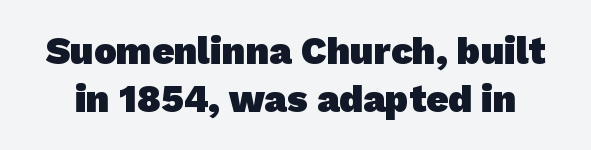
Q: Is the text bold? A: Yes.
Q: Is the typeface a serif or a sans-serif typeface? A: Sans-serif.
Q: Is the text underlined? A: No.
Q: Is the spacing between letters normal or unusually wide? A: Normal.
Q: Is the spacing between lines tight, normal or loose? A: Normal.
Q: Width (condensed, normal, or wide)? A: Normal.
Q: Stroke contrast? A: Low.
Q: x-height? A: Medium.
Q: Monospaced? A: No.
